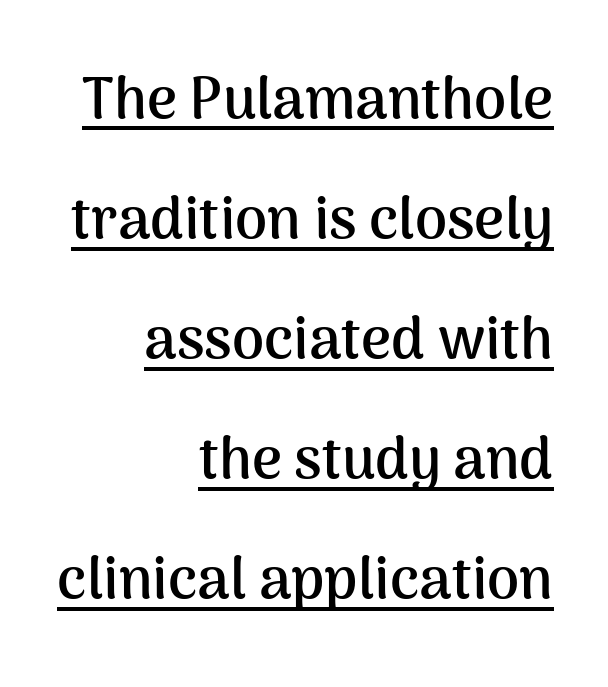
{"serif": "no", "italic": "no", "bold": "yes", "weight": "semibold", "width": "normal", "stroke_contrast": "medium", "x_height": "medium", "monospaced": "no", "underline": "yes", "align": "right", "line_spacing": "loose", "line_spacing_ratio": 2.07, "letter_spacing": "normal", "letter_spacing_em": 0.0, "glyph_px": 58}
